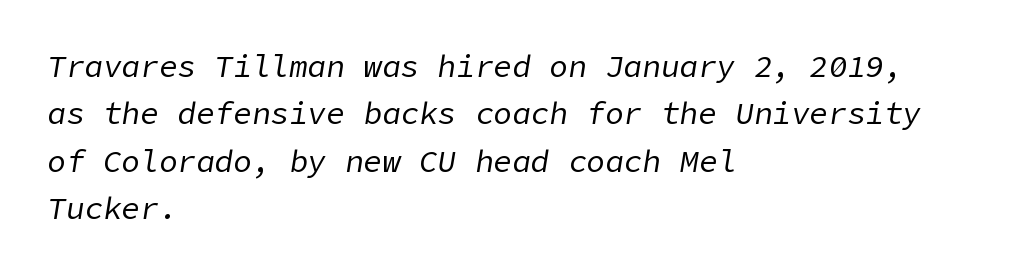
The image shows 31 px regular-weight type, italic (leaning right); set left-aligned, normal line spacing (1.53x), normal letter spacing, not underlined; low stroke contrast and a medium x-height.
